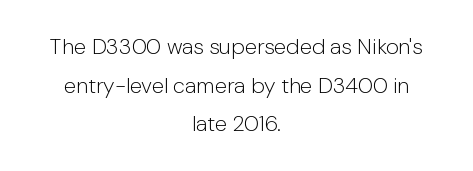
Q: Is the text bold? A: No.
Q: Is the text italic (slanted)? A: No, it is upright.
Q: Is the text underlined? A: No.
Q: How is the paragraph aligned? A: Centered.
Q: Is the spacing between letters normal or unusually wide? A: Normal.
